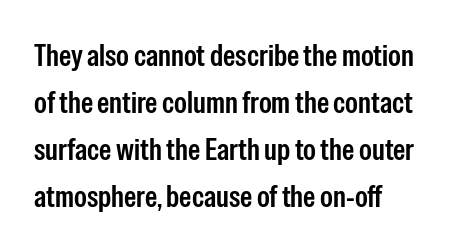
The image shows 31 px condensed sans-serif type, upright; set left-aligned, normal line spacing (1.52x), normal letter spacing, not underlined; low stroke contrast and a medium x-height.
